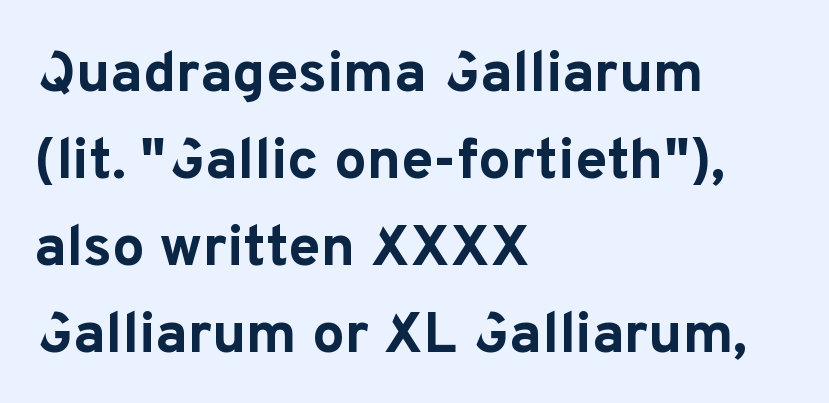
{"serif": "no", "italic": "no", "bold": "yes", "weight": "bold", "width": "normal", "stroke_contrast": "low", "x_height": "medium", "monospaced": "no", "underline": "no", "align": "left", "line_spacing": "normal", "line_spacing_ratio": 1.5, "letter_spacing": "normal", "letter_spacing_em": 0.0, "glyph_px": 58}
